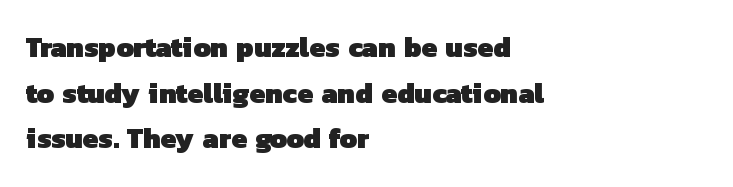
{"serif": "no", "bold": "yes", "weight": "heavy", "width": "normal", "stroke_contrast": "low", "x_height": "medium", "monospaced": "no", "underline": "no", "align": "left", "line_spacing": "normal", "line_spacing_ratio": 1.63, "letter_spacing": "normal", "letter_spacing_em": 0.0, "glyph_px": 28}
